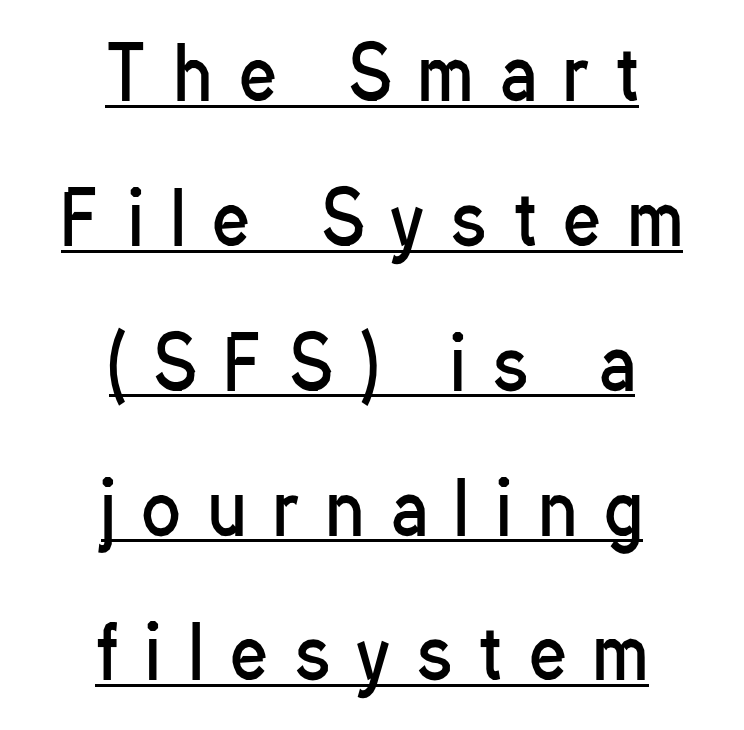
Q: Is the text bold? A: No.
Q: Is the text italic (slanted)? A: No, it is upright.
Q: Is the typeface a serif or a sans-serif typeface? A: Sans-serif.
Q: Is the text underlined? A: Yes.
Q: How is the paragraph aligned? A: Centered.
Q: Is the spacing between letters normal or unusually wide? A: Unusually wide.
Q: Is the spacing between lines tight, normal or loose? A: Loose.
Q: Width (condensed, normal, or wide)? A: Condensed.
Q: Stroke contrast? A: Low.
Q: x-height? A: Medium.
Q: Monospaced? A: No.
